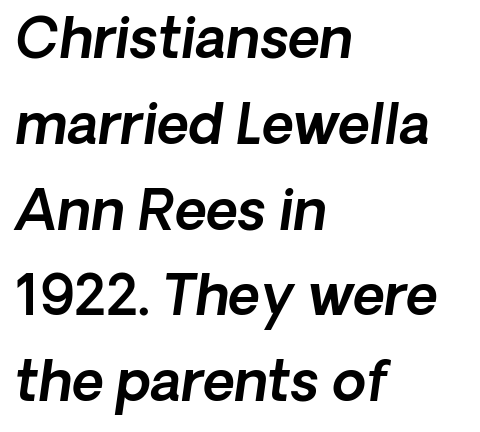
The image shows 55 px sans-serif type; set left-aligned, normal line spacing (1.56x), normal letter spacing, not underlined; a medium x-height.
